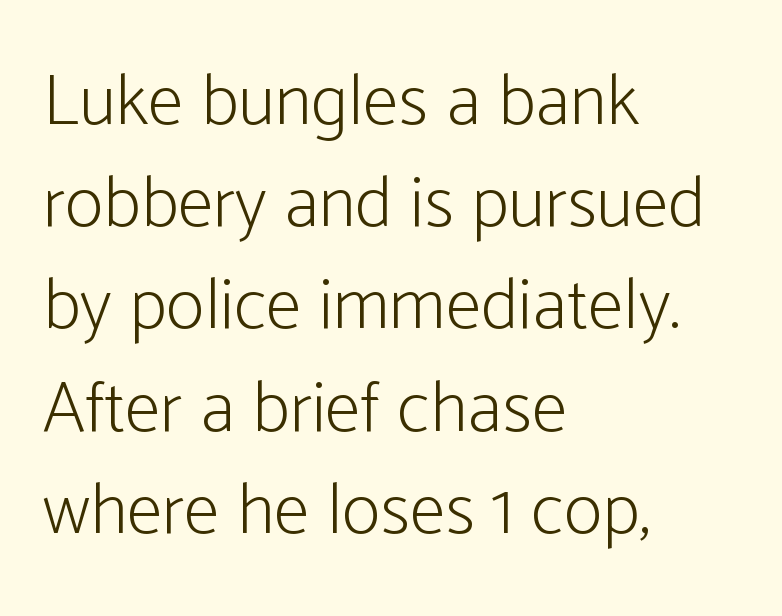
{"serif": "no", "italic": "no", "bold": "no", "weight": "light", "width": "condensed", "stroke_contrast": "low", "x_height": "medium", "monospaced": "no", "underline": "no", "align": "left", "line_spacing": "normal", "line_spacing_ratio": 1.4, "letter_spacing": "normal", "letter_spacing_em": 0.0, "glyph_px": 73}
